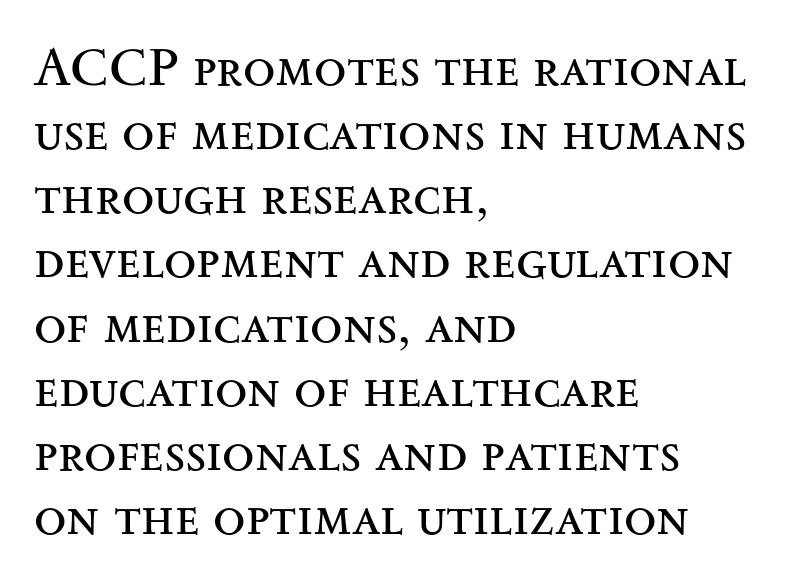
{"serif": "yes", "italic": "no", "bold": "no", "weight": "regular", "width": "wide", "stroke_contrast": "medium", "x_height": "small", "monospaced": "no", "underline": "no", "align": "left", "line_spacing_ratio": 1.21, "letter_spacing": "normal", "letter_spacing_em": 0.0, "glyph_px": 53}
